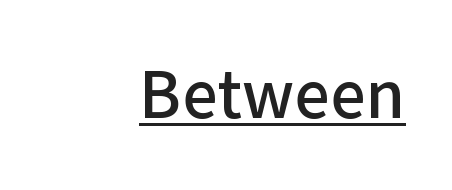
Each letter keeps its own natural width here, so spacing adapts to shape. Does the type have serifs? No, each stem ends abruptly. Ordinary non-slanted type is in use. The lines are quadded right. Honestly, the underline is the first thing you notice here.
